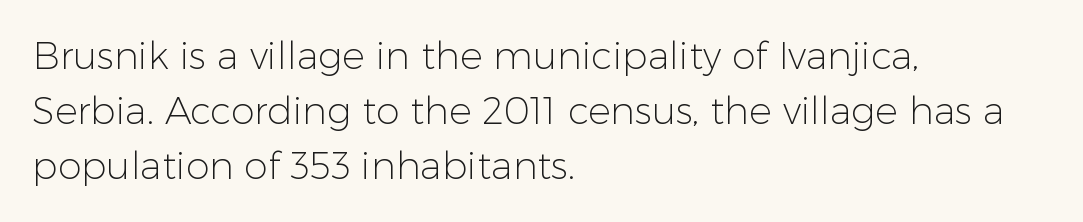
The image shows 38 px light sans-serif type, upright; set left-aligned, normal line spacing (1.45x), normal letter spacing, not underlined; low stroke contrast and a medium x-height.
